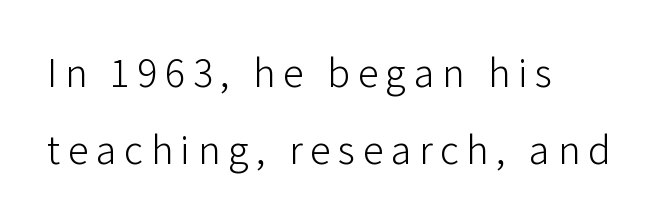
The image shows 42 px light sans-serif type, upright; set left-aligned, line spacing 1.84x, not underlined; low stroke contrast and a medium x-height.
